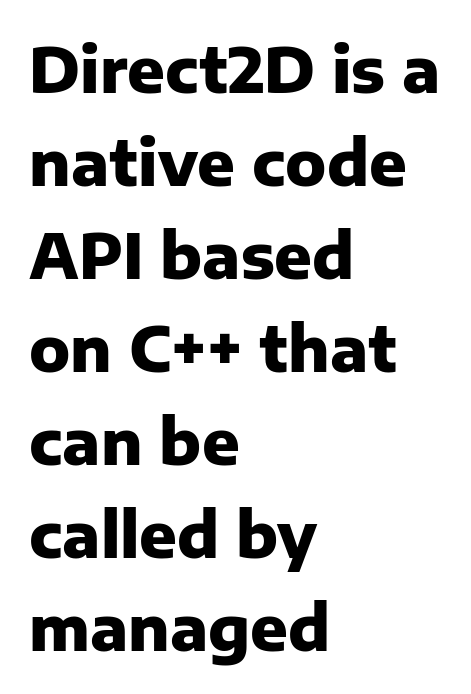
{"serif": "no", "italic": "no", "bold": "yes", "weight": "heavy", "width": "normal", "stroke_contrast": "low", "x_height": "medium", "monospaced": "no", "underline": "no", "align": "left", "line_spacing": "normal", "line_spacing_ratio": 1.5, "letter_spacing": "normal", "letter_spacing_em": 0.0, "glyph_px": 62}
